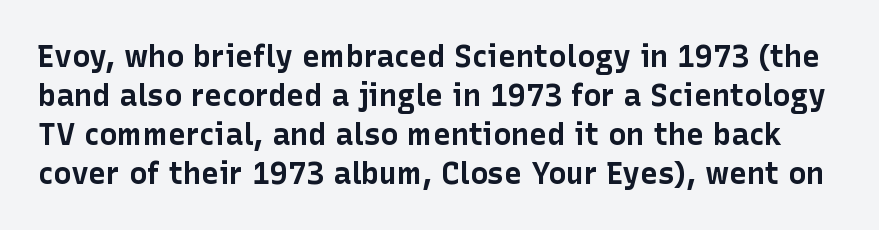
The image shows 30 px bold sans-serif type, upright; set normal line spacing (1.3x), normal letter spacing, not underlined; low stroke contrast and a medium x-height.
